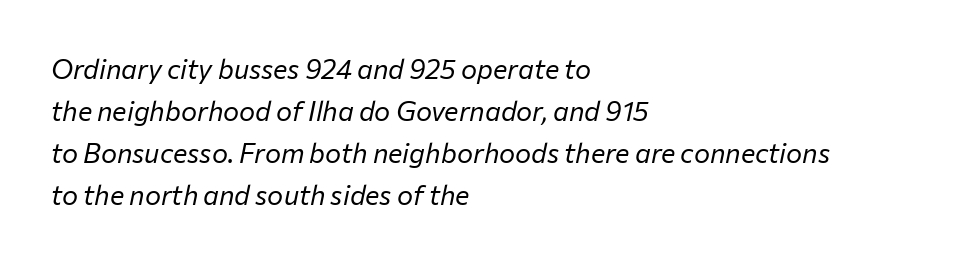
The image shows 27 px text type, italic (leaning right); set left-aligned, normal line spacing (1.55x), normal letter spacing, not underlined.
